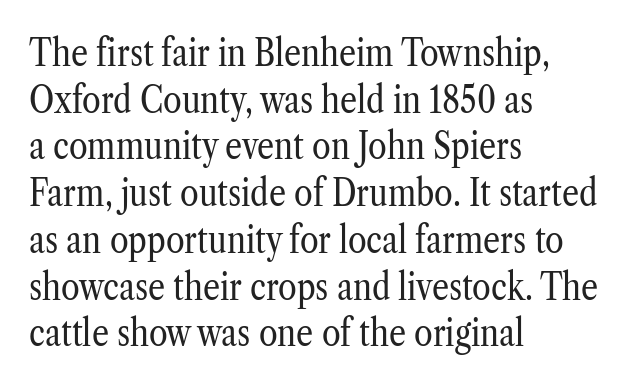
The image shows 38 px regular-weight, condensed serif type, upright; set left-aligned, line spacing 1.23x, normal letter spacing, not underlined; low stroke contrast and a medium x-height.
